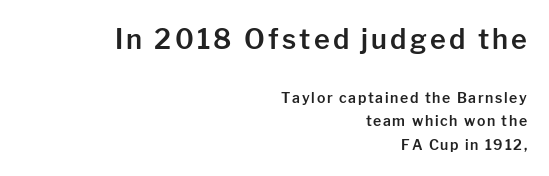
Q: Is the text italic (slanted)? A: No, it is upright.
Q: Is the text underlined? A: No.
Q: How is the paragraph aligned? A: Right-aligned.
Q: Is the spacing between lines tight, normal or loose? A: Normal.
Q: Which block of text is set in a larger size, the first (top) or the second (bottom)? A: The first (top) one.
